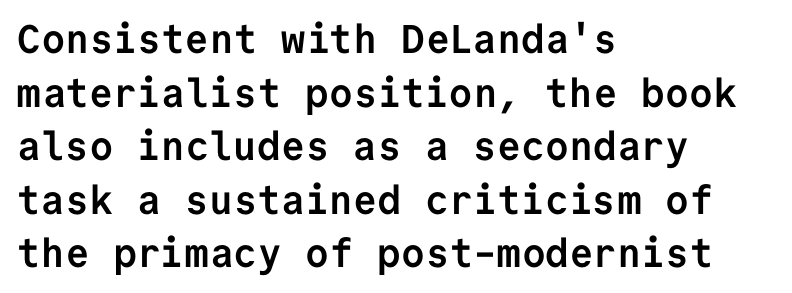
{"serif": "no", "italic": "no", "bold": "yes", "weight": "semibold", "width": "normal", "stroke_contrast": "low", "x_height": "medium", "monospaced": "yes", "underline": "no", "align": "left", "line_spacing": "normal", "line_spacing_ratio": 1.34, "letter_spacing": "normal", "letter_spacing_em": 0.0, "glyph_px": 40}
